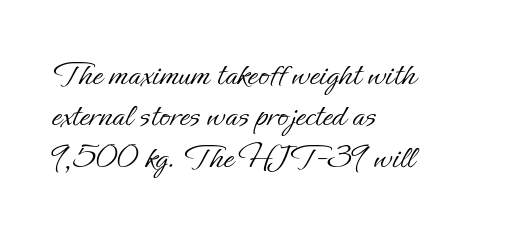
The image shows 36 px light type; set left-aligned, tight line spacing (1.15x), normal letter spacing, not underlined; low stroke contrast and a small x-height.
